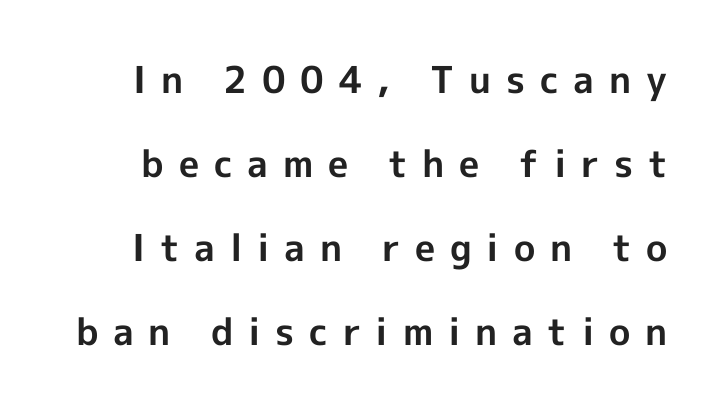
Q: Is the text bold? A: Yes.
Q: Is the text italic (slanted)? A: No, it is upright.
Q: Is the typeface a serif or a sans-serif typeface? A: Sans-serif.
Q: Is the text underlined? A: No.
Q: Is the spacing between letters normal or unusually wide? A: Unusually wide.
Q: Is the spacing between lines tight, normal or loose? A: Loose.
Q: Width (condensed, normal, or wide)? A: Normal.
Q: x-height? A: Medium.
Q: Monospaced? A: No.
